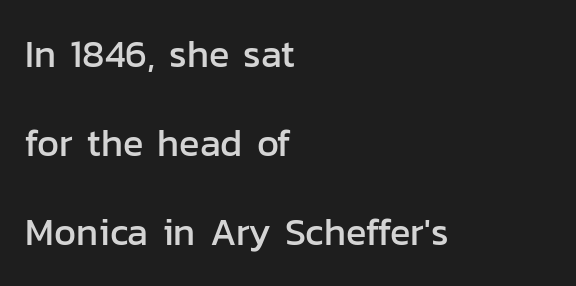
Q: Is the text italic (slanted)? A: No, it is upright.
Q: Is the typeface a serif or a sans-serif typeface? A: Sans-serif.
Q: Is the text underlined? A: No.
Q: How is the paragraph aligned? A: Left-aligned.
Q: Is the spacing between letters normal or unusually wide? A: Normal.
Q: Is the spacing between lines tight, normal or loose? A: Loose.
Q: Width (condensed, normal, or wide)? A: Normal.
Q: Stroke contrast? A: Low.
Q: x-height? A: Medium.
Q: Monospaced? A: No.
